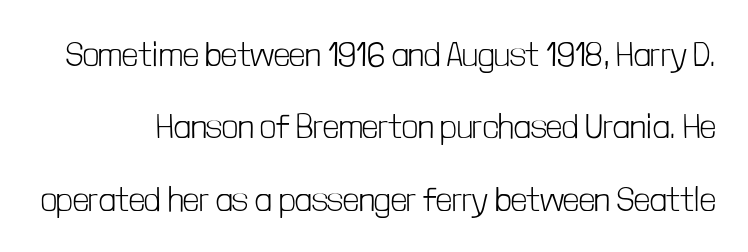
Q: Is the text bold? A: No.
Q: Is the text italic (slanted)? A: No, it is upright.
Q: Is the typeface a serif or a sans-serif typeface? A: Sans-serif.
Q: Is the text underlined? A: No.
Q: Is the spacing between letters normal or unusually wide? A: Normal.
Q: Is the spacing between lines tight, normal or loose? A: Loose.
Q: Width (condensed, normal, or wide)? A: Condensed.
Q: Stroke contrast? A: Low.
Q: x-height? A: Medium.
Q: Monospaced? A: No.
